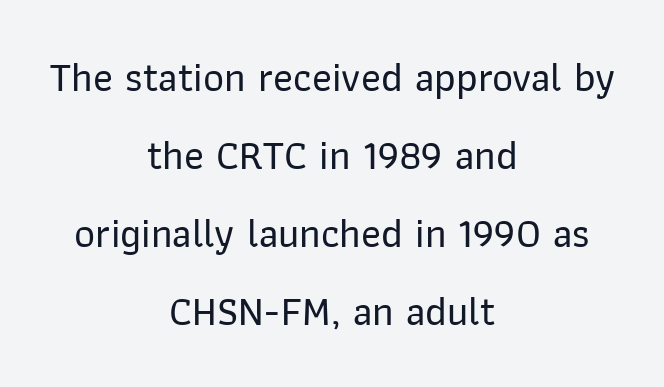
The image shows 41 px sans-serif type, upright; set centered, loose line spacing (1.9x), normal letter spacing, not underlined; low stroke contrast and a medium x-height.
